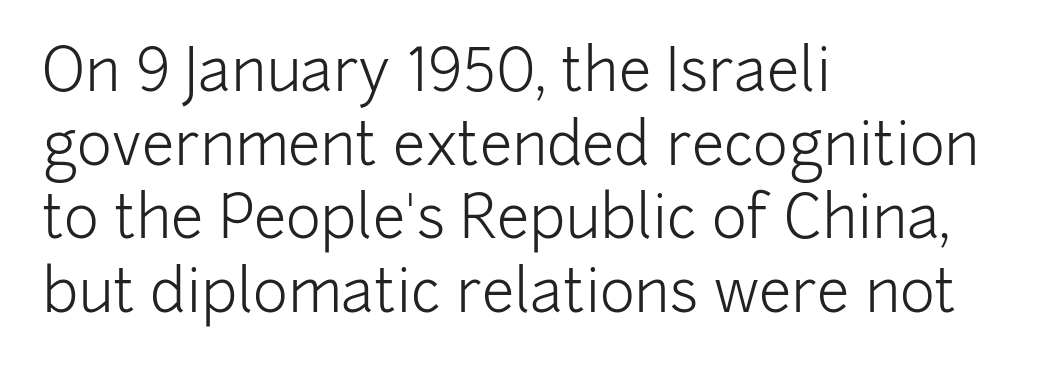
Q: Is the text bold? A: No.
Q: Is the text italic (slanted)? A: No, it is upright.
Q: Is the typeface a serif or a sans-serif typeface? A: Sans-serif.
Q: Is the text underlined? A: No.
Q: How is the paragraph aligned? A: Left-aligned.
Q: Is the spacing between letters normal or unusually wide? A: Normal.
Q: Is the spacing between lines tight, normal or loose? A: Normal.
Q: Width (condensed, normal, or wide)? A: Normal.
Q: Stroke contrast? A: Low.
Q: x-height? A: Medium.
Q: Monospaced? A: No.
